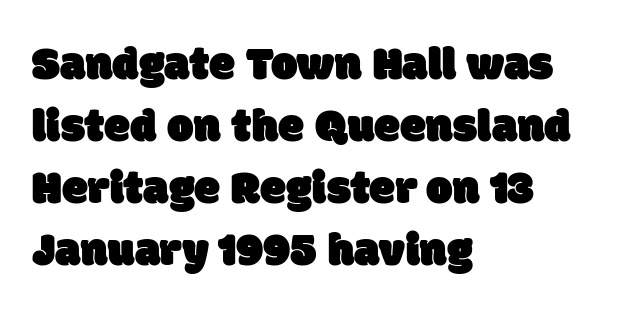
{"serif": "no", "width": "normal", "stroke_contrast": "low", "x_height": "large", "monospaced": "no", "underline": "no", "align": "left", "line_spacing": "normal", "line_spacing_ratio": 1.32, "letter_spacing": "normal", "letter_spacing_em": 0.0, "glyph_px": 47}
